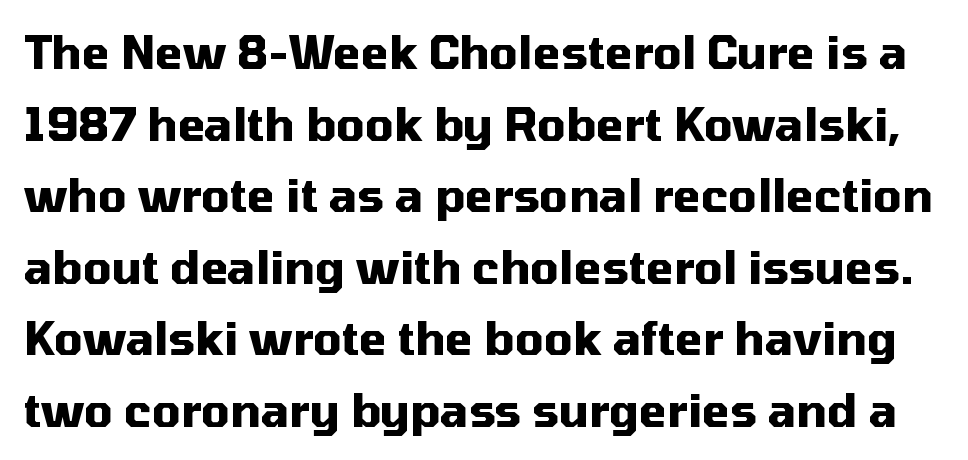
Q: Is the text bold? A: Yes.
Q: Is the text italic (slanted)? A: No, it is upright.
Q: Is the typeface a serif or a sans-serif typeface? A: Sans-serif.
Q: Is the text underlined? A: No.
Q: Is the spacing between letters normal or unusually wide? A: Normal.
Q: Is the spacing between lines tight, normal or loose? A: Normal.
Q: Width (condensed, normal, or wide)? A: Normal.
Q: Stroke contrast? A: Medium.
Q: x-height? A: Medium.
Q: Monospaced? A: No.
